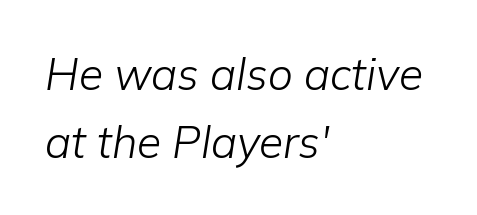
A normal amount of white space separates one row of letters from the next. Italic? Definitely — the glyphs are oblique. Left-aligned paragraph, ragged on the right. Nobody drew a line under any word here.
